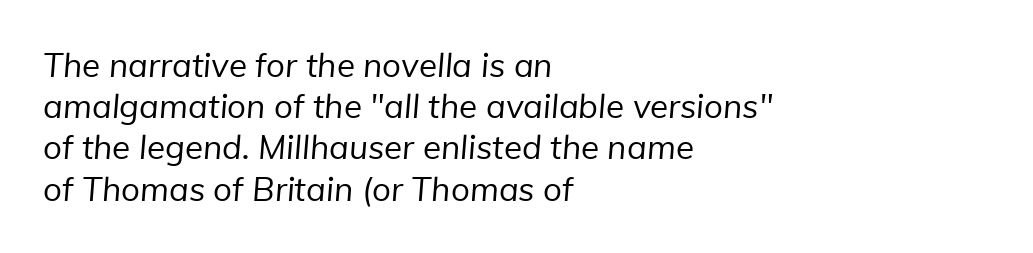
{"serif": "no", "bold": "no", "weight": "regular", "width": "normal", "stroke_contrast": "low", "x_height": "medium", "monospaced": "no", "underline": "no", "align": "left", "line_spacing": "normal", "line_spacing_ratio": 1.25, "letter_spacing": "normal", "letter_spacing_em": 0.0, "glyph_px": 33}
